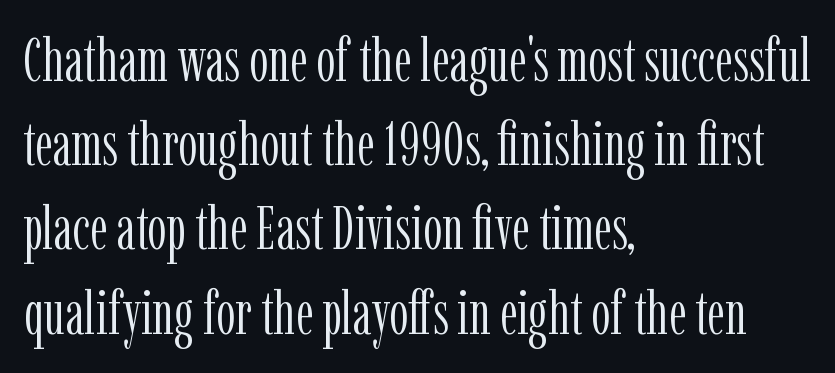
Q: Is the text bold? A: No.
Q: Is the text italic (slanted)? A: No, it is upright.
Q: Is the typeface a serif or a sans-serif typeface? A: Serif.
Q: Is the text underlined? A: No.
Q: How is the paragraph aligned? A: Left-aligned.
Q: Is the spacing between letters normal or unusually wide? A: Normal.
Q: Is the spacing between lines tight, normal or loose? A: Normal.
Q: Width (condensed, normal, or wide)? A: Condensed.
Q: Stroke contrast? A: Low.
Q: x-height? A: Medium.
Q: Monospaced? A: No.
